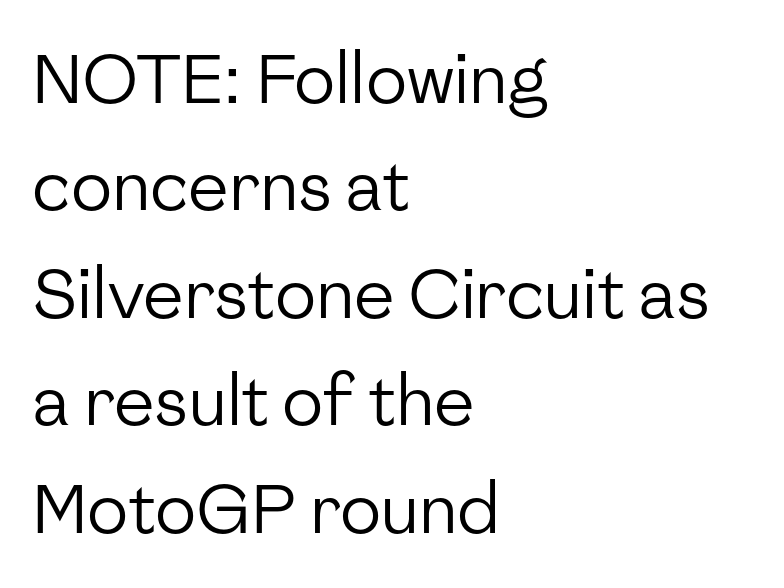
Q: Is the text bold? A: No.
Q: Is the text italic (slanted)? A: No, it is upright.
Q: Is the typeface a serif or a sans-serif typeface? A: Sans-serif.
Q: Is the text underlined? A: No.
Q: How is the paragraph aligned? A: Left-aligned.
Q: Is the spacing between letters normal or unusually wide? A: Normal.
Q: Is the spacing between lines tight, normal or loose? A: Normal.
Q: Width (condensed, normal, or wide)? A: Normal.
Q: Stroke contrast? A: Low.
Q: x-height? A: Medium.
Q: Monospaced? A: No.
